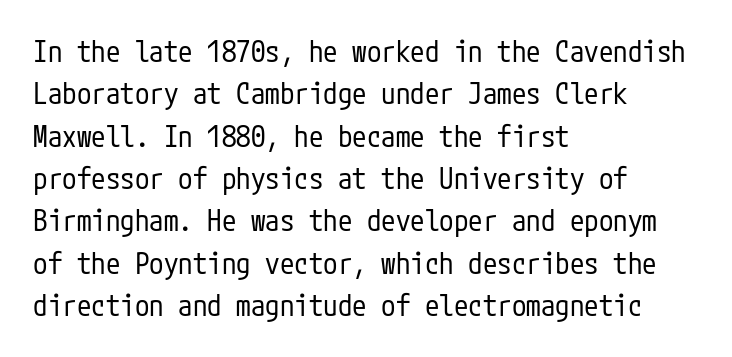
Notice how descenders clear the ascenders below comfortably — that's standard leading. Font category for this specimen: sans-serif. Weight: in the light-to-regular range. These lines were composed using upright roman letters. Compared with a centered layout, this one pins lines to the left instead. Lines of text with bare space underneath.
